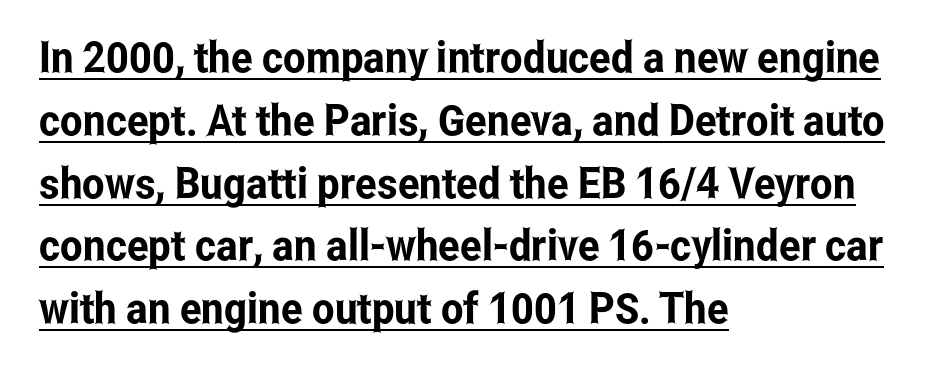
The image shows 43 px condensed sans-serif type, upright; set left-aligned, normal line spacing (1.46x), normal letter spacing, underlined; low stroke contrast and a medium x-height.
